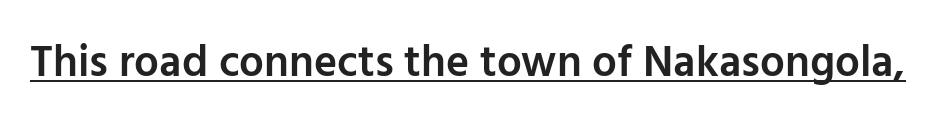
The image shows 44 px semibold sans-serif type, upright; set normal letter spacing, underlined; low stroke contrast and a medium x-height.
